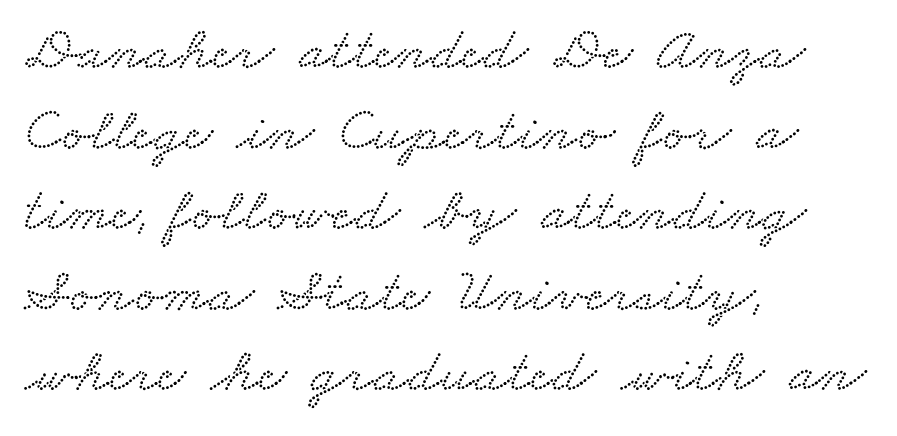
{"serif": "yes", "width": "wide", "stroke_contrast": "low", "x_height": "small", "monospaced": "no", "underline": "no", "align": "left", "line_spacing": "normal", "line_spacing_ratio": 1.3, "letter_spacing": "normal", "letter_spacing_em": 0.0, "glyph_px": 62}
